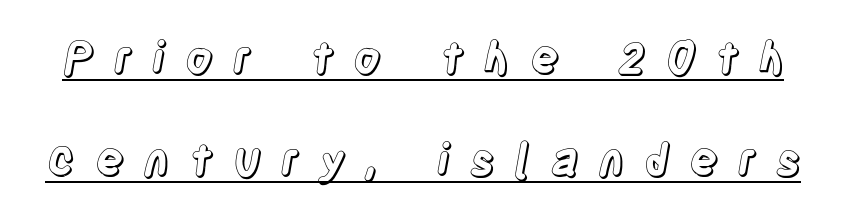
{"width": "condensed", "x_height": "large", "monospaced": "no", "underline": "yes", "line_spacing": "loose", "line_spacing_ratio": 2.32, "letter_spacing": "wide", "letter_spacing_em": 0.43, "glyph_px": 44}
